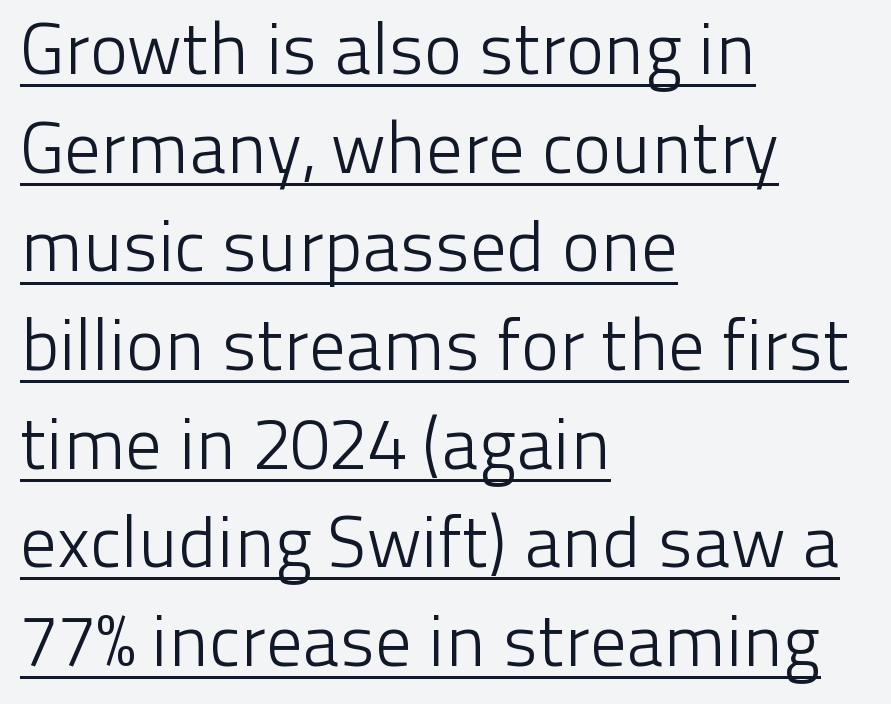
Q: Is the text bold? A: No.
Q: Is the text italic (slanted)? A: No, it is upright.
Q: Is the typeface a serif or a sans-serif typeface? A: Sans-serif.
Q: Is the text underlined? A: Yes.
Q: How is the paragraph aligned? A: Left-aligned.
Q: Is the spacing between letters normal or unusually wide? A: Normal.
Q: Is the spacing between lines tight, normal or loose? A: Normal.
Q: Width (condensed, normal, or wide)? A: Normal.
Q: Stroke contrast? A: Low.
Q: x-height? A: Medium.
Q: Monospaced? A: No.
